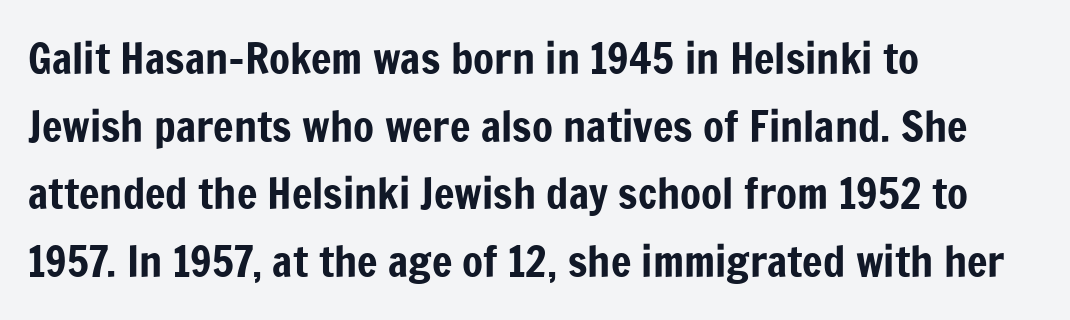
{"serif": "no", "italic": "no", "width": "condensed", "stroke_contrast": "low", "x_height": "medium", "monospaced": "no", "underline": "no", "align": "left", "line_spacing": "normal", "line_spacing_ratio": 1.57, "letter_spacing": "normal", "letter_spacing_em": 0.0, "glyph_px": 43}
